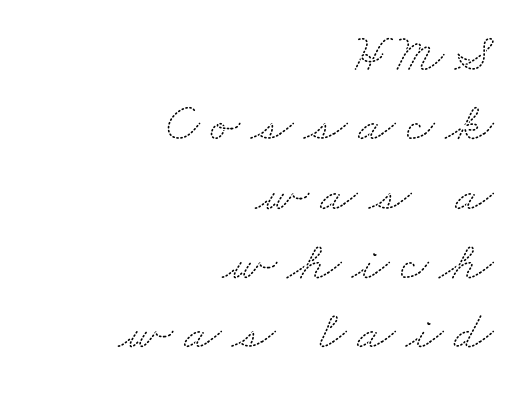
The string is rendered with underlining switched off. The designer left line spacing at the default. Each word looks stretched out because of the extra space between its letters. Font category for this specimen: serif. These lines are rendered in a variable-pitch font.
